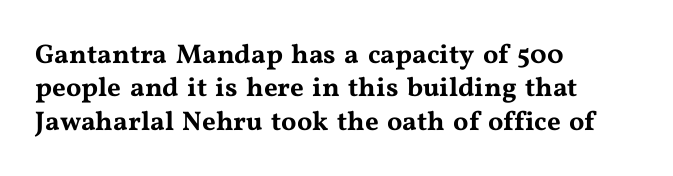
{"italic": "no", "underline": "no", "align": "left", "line_spacing_ratio": 1.24, "letter_spacing": "normal", "letter_spacing_em": 0.0, "glyph_px": 27}
